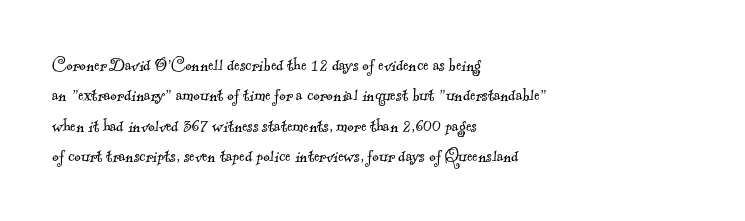
Q: Is the text bold? A: No.
Q: Is the text underlined? A: No.
Q: How is the paragraph aligned? A: Left-aligned.
Q: Is the spacing between letters normal or unusually wide? A: Normal.
Q: Is the spacing between lines tight, normal or loose? A: Normal.
